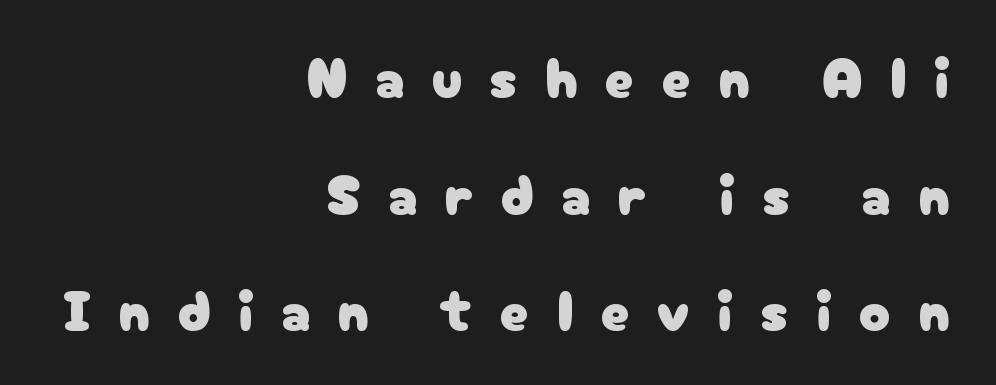
The image shows 58 px sans-serif type, upright; set right-aligned, loose line spacing (2.01x), unusually wide letter spacing (+0.47 em), not underlined; low stroke contrast and a medium x-height.
